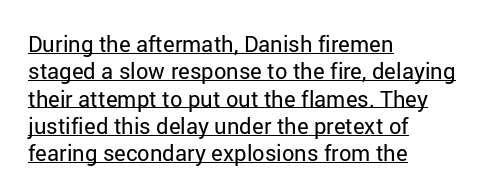
The image shows 22 px text type, upright; set left-aligned, line spacing 1.24x, normal letter spacing, underlined.
